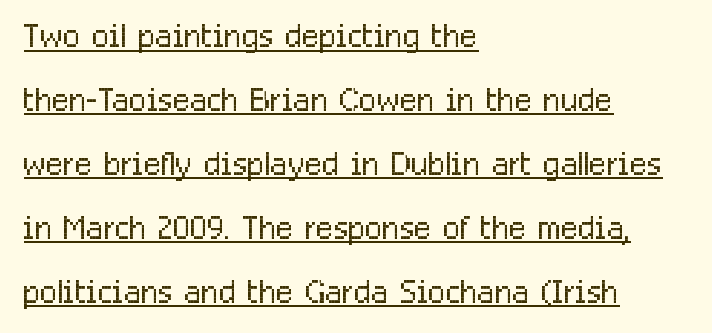
Characters follow at the spacing the type designer built in. The strokes are not fattened; the text isn't bold. Does the lettering tilt? It doesn't — this is upright. Underline: present.
